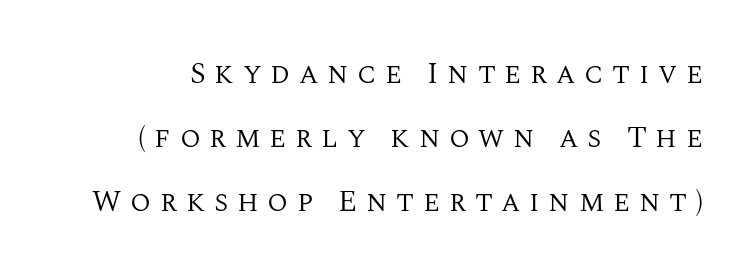
This is the regular roman posture of the typeface. The letters look calm and open, with moderate or lighter stems. How are the letters spaced? Widely, with obvious added tracking. This rendering features lettering with no underline.
